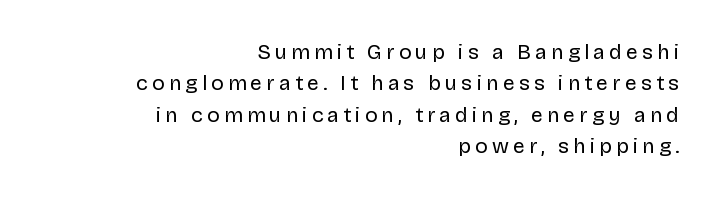
The image shows 21 px text type, upright; set right-aligned, normal line spacing (1.5x), unusually wide letter spacing (+0.2 em), not underlined.
